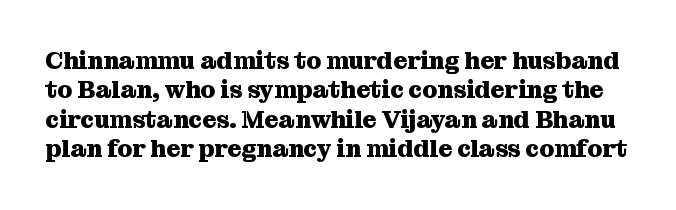
The image shows 24 px bold type, upright; set line spacing 1.22x, normal letter spacing, not underlined.
